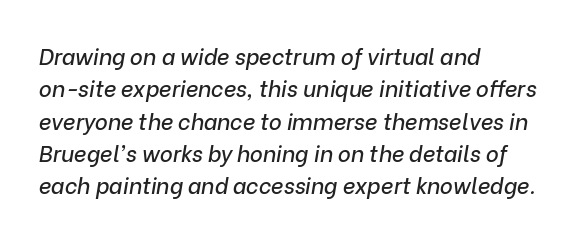
Q: Is the text italic (slanted)? A: Yes, it leans right by about 9 degrees.
Q: Is the text underlined? A: No.
Q: How is the paragraph aligned? A: Left-aligned.
Q: Is the spacing between letters normal or unusually wide? A: Normal.
Q: Is the spacing between lines tight, normal or loose? A: Normal.
